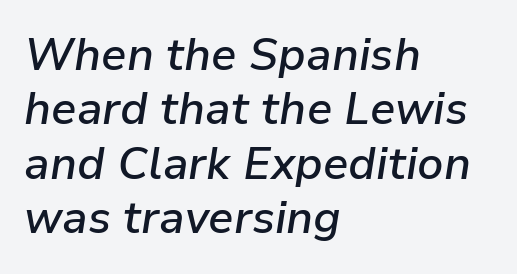
{"italic": "yes", "lean": "right", "slant_degrees": 9, "bold": "semi", "weight": "semibold", "width": "normal", "stroke_contrast": "low", "x_height": "medium", "monospaced": "no", "underline": "no", "align": "left", "line_spacing_ratio": 1.21, "letter_spacing": "normal", "letter_spacing_em": 0.0, "glyph_px": 45}
